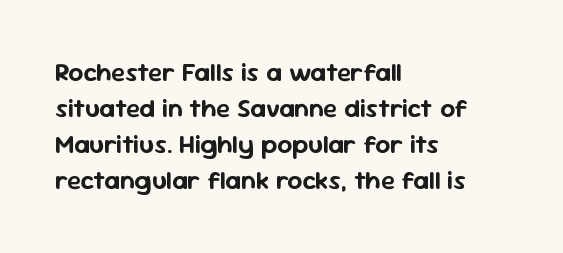
The image shows 26 px text type, upright; set left-aligned, normal line spacing (1.39x), normal letter spacing, not underlined.
